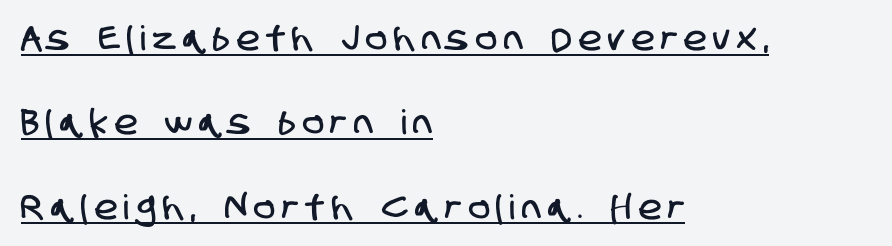
The image shows 34 px condensed sans-serif type; set left-aligned, loose line spacing (2.48x), unusually wide letter spacing (+0.22 em), underlined; low stroke contrast and a large x-height.
